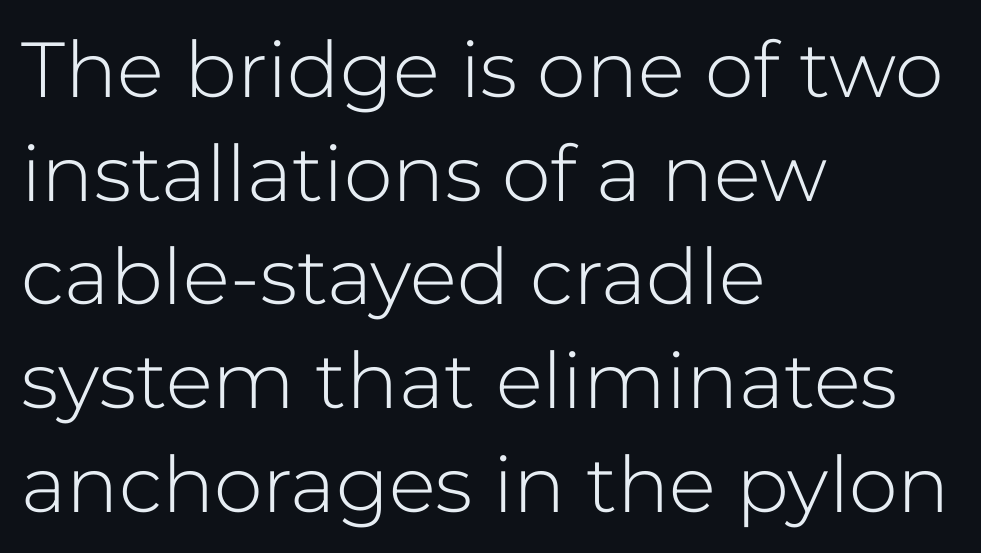
{"serif": "no", "italic": "no", "bold": "no", "weight": "light", "width": "normal", "stroke_contrast": "low", "x_height": "medium", "monospaced": "no", "underline": "no", "align": "left", "line_spacing": "normal", "line_spacing_ratio": 1.33, "letter_spacing": "normal", "letter_spacing_em": 0.0, "glyph_px": 78}
